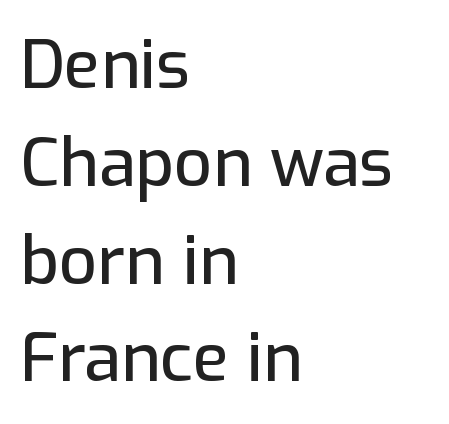
Q: Is the text italic (slanted)? A: No, it is upright.
Q: Is the typeface a serif or a sans-serif typeface? A: Sans-serif.
Q: Is the text underlined? A: No.
Q: How is the paragraph aligned? A: Left-aligned.
Q: Is the spacing between letters normal or unusually wide? A: Normal.
Q: Is the spacing between lines tight, normal or loose? A: Normal.
Q: Width (condensed, normal, or wide)? A: Normal.
Q: Stroke contrast? A: Low.
Q: x-height? A: Medium.
Q: Monospaced? A: No.
